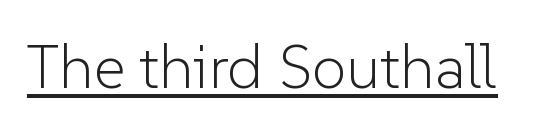
The typography opts for an upright posture over an oblique one. The face used here is proportionally spaced, like ordinary book or web type. Does a line run under the words? Yes, clearly. Unlike a traditional serif, this face leaves its strokes unadorned. The letterforms sit shoulder to shoulder at normal distance. Nothing heavy about these letters — not bold at all.
